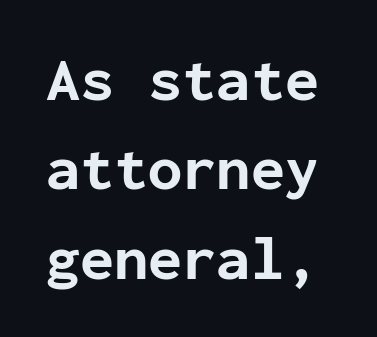
Q: Is the text bold? A: Yes.
Q: Is the text italic (slanted)? A: No, it is upright.
Q: Is the typeface a serif or a sans-serif typeface? A: Sans-serif.
Q: Is the text underlined? A: No.
Q: Is the spacing between letters normal or unusually wide? A: Normal.
Q: Is the spacing between lines tight, normal or loose? A: Normal.
Q: Width (condensed, normal, or wide)? A: Normal.
Q: Stroke contrast? A: Low.
Q: x-height? A: Medium.
Q: Monospaced? A: Yes.
